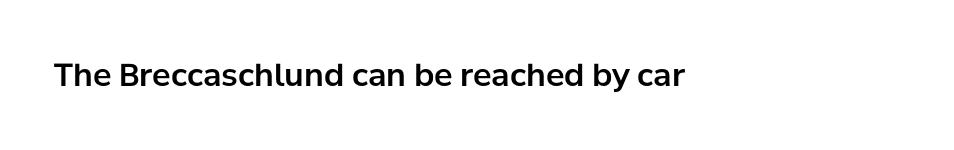
Nope, not italic — everything's standing straight. This rendering employs a face without finishing strokes, i.e., a sans-serif. The strip under each line holds only bare page. The type is set solid horizontally, with unmodified tracking. The letters advance in unequal steps, a hallmark of proportional type. Caption: multi-line text, flush left, ragged right.
